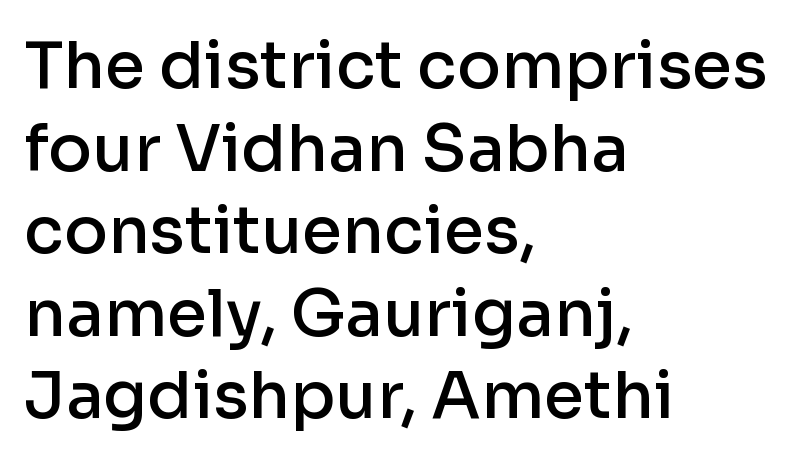
Q: Is the text bold? A: Semi-bold.
Q: Is the text italic (slanted)? A: No, it is upright.
Q: Is the typeface a serif or a sans-serif typeface? A: Sans-serif.
Q: Is the text underlined? A: No.
Q: How is the paragraph aligned? A: Left-aligned.
Q: Is the spacing between letters normal or unusually wide? A: Normal.
Q: Is the spacing between lines tight, normal or loose? A: Normal.
Q: Width (condensed, normal, or wide)? A: Normal.
Q: Stroke contrast? A: Low.
Q: x-height? A: Medium.
Q: Monospaced? A: No.
